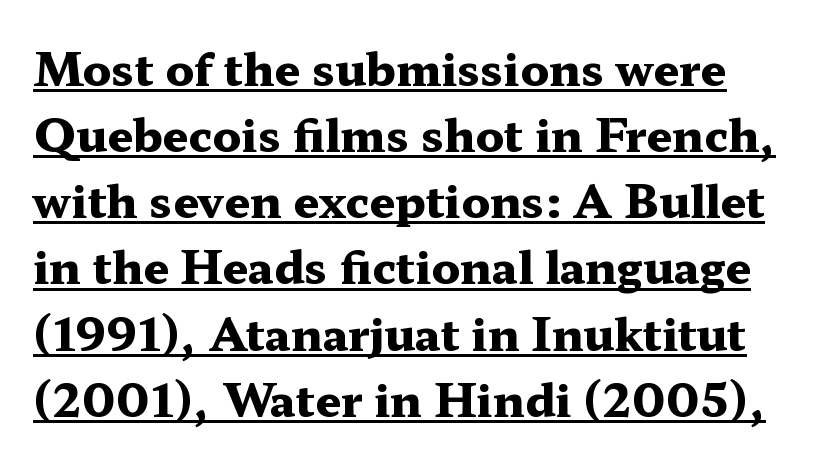
Strokes here are thick enough to call this a true bold. The face used here is proportionally spaced, like ordinary book or web type. The font's upright variant was chosen for this text. The type family on display is of the serif kind.
